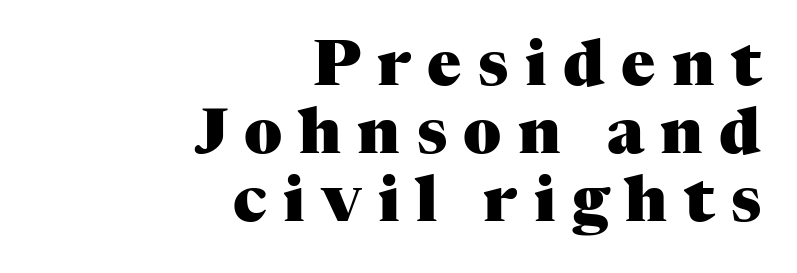
{"serif": "yes", "italic": "no", "bold": "yes", "weight": "heavy", "width": "normal", "stroke_contrast": "medium", "x_height": "medium", "monospaced": "no", "underline": "no", "align": "right", "line_spacing": "tight", "line_spacing_ratio": 1.08, "letter_spacing": "wide", "letter_spacing_em": 0.26, "glyph_px": 63}
